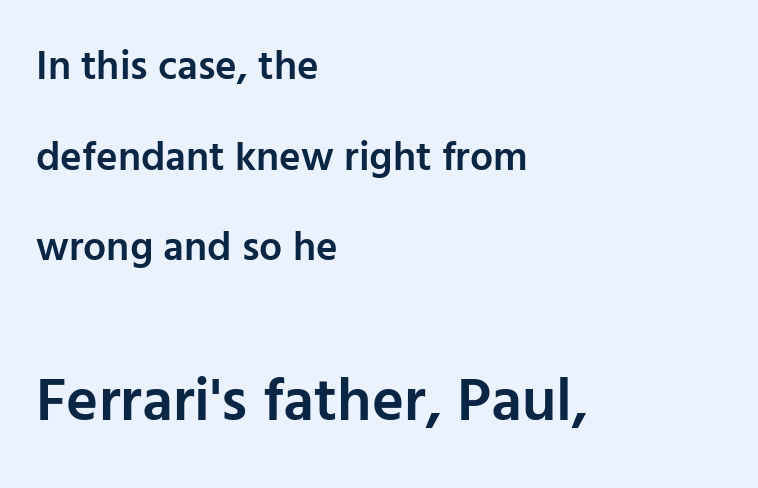
The image shows 61 px semibold sans-serif type, upright; set left-aligned, loose line spacing (2.21x), normal letter spacing, not underlined; the second (bottom) block is 1.49x larger; low stroke contrast and a medium x-height.
